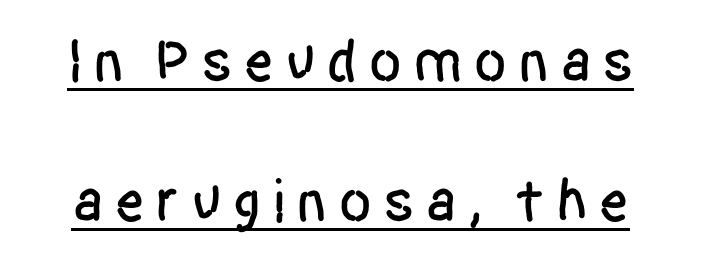
This is the regular roman posture of the typeface. Looks like regular typesetting: each glyph gets only the width it needs. Airy leading. Has an underline been added? It has.
